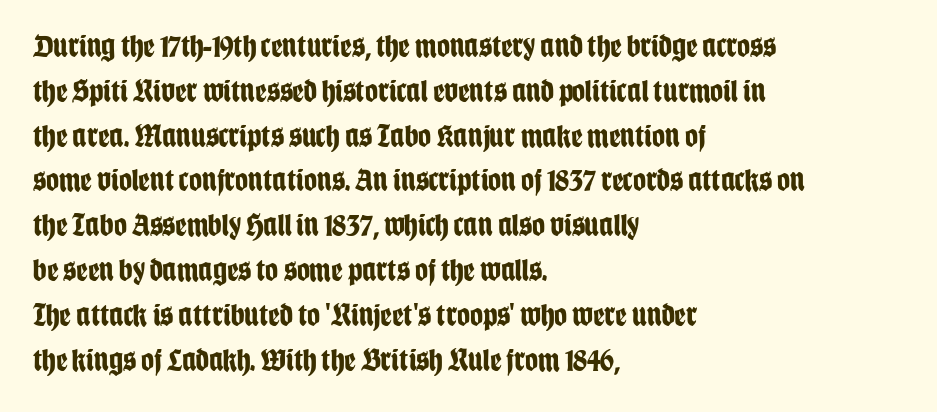
Q: Is the text bold? A: Yes.
Q: Is the text italic (slanted)? A: No, it is upright.
Q: Is the typeface a serif or a sans-serif typeface? A: Sans-serif.
Q: Is the text underlined? A: No.
Q: How is the paragraph aligned? A: Left-aligned.
Q: Is the spacing between letters normal or unusually wide? A: Normal.
Q: Is the spacing between lines tight, normal or loose? A: Normal.
Q: Width (condensed, normal, or wide)? A: Condensed.
Q: Stroke contrast? A: Low.
Q: x-height? A: Large.
Q: Monospaced? A: No.
